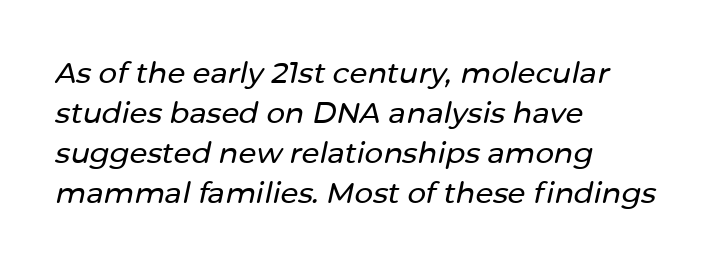
Honestly, the row spacing looks completely unremarkable. The ragged edge is on the right, which tells us the setting is flush left. There is no visible air inserted between adjacent glyphs. The baseline area is clear. Note the varied advance widths — an 'i' is clearly narrower than an 'm'. The typography opts for an oblique posture over an upright one.
